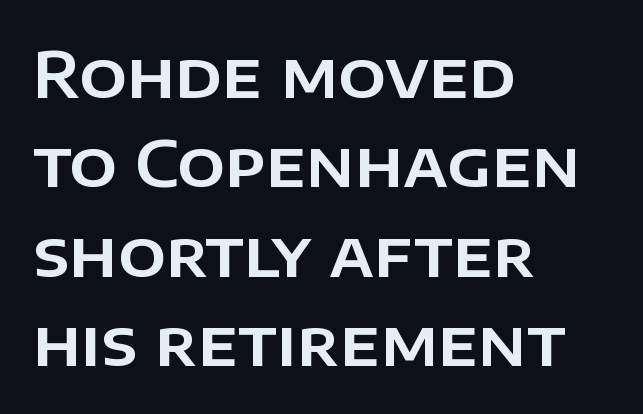
Q: Is the text italic (slanted)? A: No, it is upright.
Q: Is the typeface a serif or a sans-serif typeface? A: Sans-serif.
Q: Is the text underlined? A: No.
Q: How is the paragraph aligned? A: Left-aligned.
Q: Is the spacing between letters normal or unusually wide? A: Normal.
Q: Is the spacing between lines tight, normal or loose? A: Normal.
Q: Width (condensed, normal, or wide)? A: Normal.
Q: Stroke contrast? A: Low.
Q: x-height? A: Large.
Q: Monospaced? A: No.
